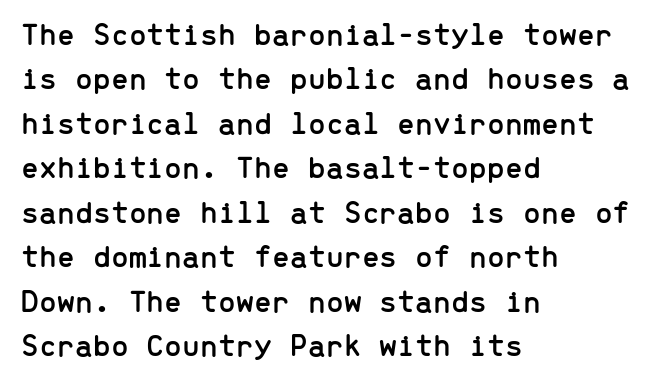
Regular leading. Line starts are locked; line ends wander. Posture: straight, roman, zero tilt. You could count columns in this text — the font is strictly monospaced. A typesetter would label this face a sans. The glyphs are unaccompanied by any horizontal stroke below them.
